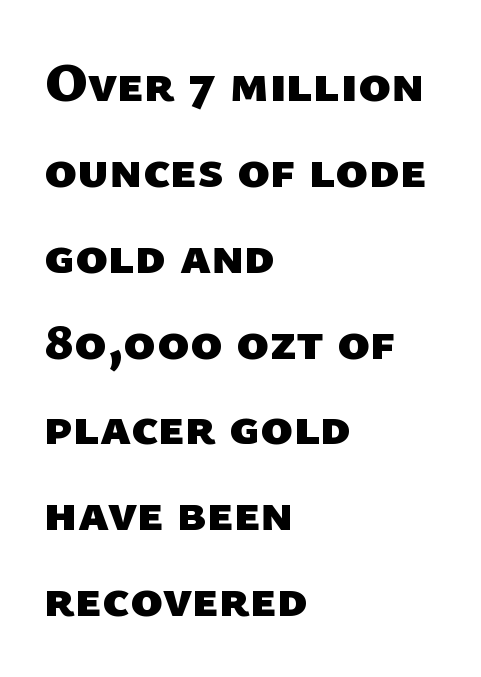
Letters rest on an invisible, unmarked baseline. These lines carry a lot of weight — the face is fully bold. Glyph-to-glyph distance matches everyday printed text. The rendering shows plain stroke endings on the letterforms — a sans-serif design. The text block is weighted toward the left margin, trailing off unevenly rightward. This sample has the flowing, uneven cadence of proportional lettering.
